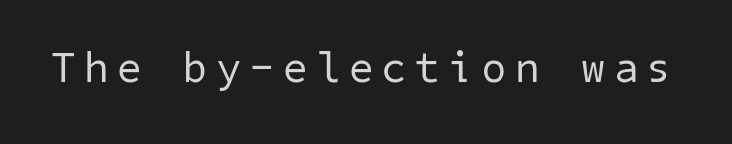
{"serif": "no", "bold": "no", "weight": "regular", "width": "normal", "stroke_contrast": "low", "x_height": "medium", "underline": "no", "letter_spacing": "wide", "letter_spacing_em": 0.22, "glyph_px": 43}
